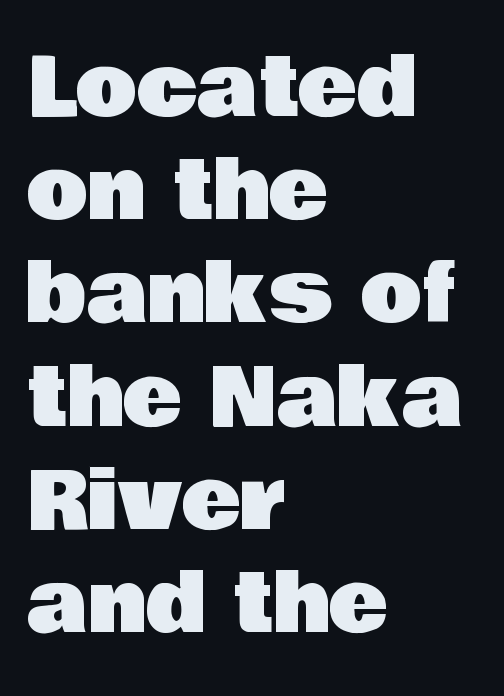
No extra tracking has been applied to these lines. Designer's note — italics off, roman on. Proportional: the letters do not fall into vertical columns. The words here are not underlined.
